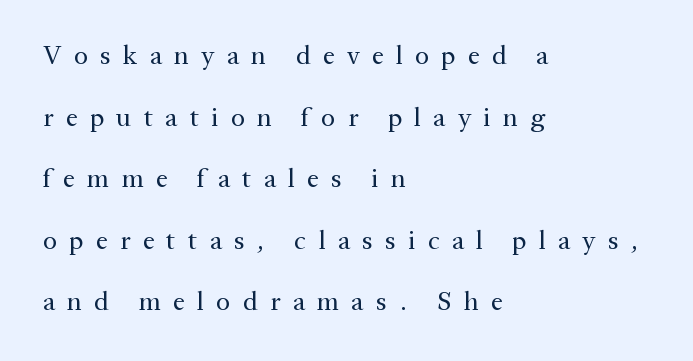
The horizontal fit of the characters is loose and conspicuously gappy. A bare baseline throughout the passage. The setting favours the left margin, as ordinary paragraphs usually do. Weight: not bold — regular or lighter.
